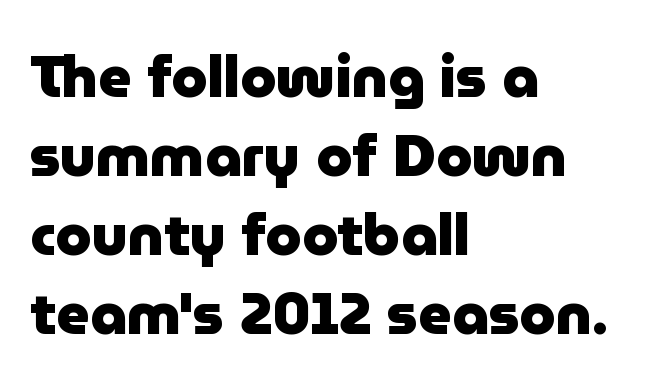
Type style note: lacks serifs. Where is the straight margin? On the left. The strip under each line holds only bare page. The rendering uses natural spacing where letterforms have individual widths. You can tell it's not italic because the verticals are truly vertical.
